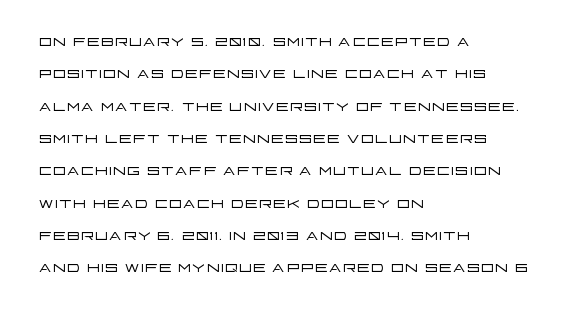
{"italic": "no", "bold": "no", "underline": "no", "align": "left", "line_spacing": "normal", "line_spacing_ratio": 1.54, "letter_spacing": "normal", "letter_spacing_em": 0.0, "glyph_px": 21}
